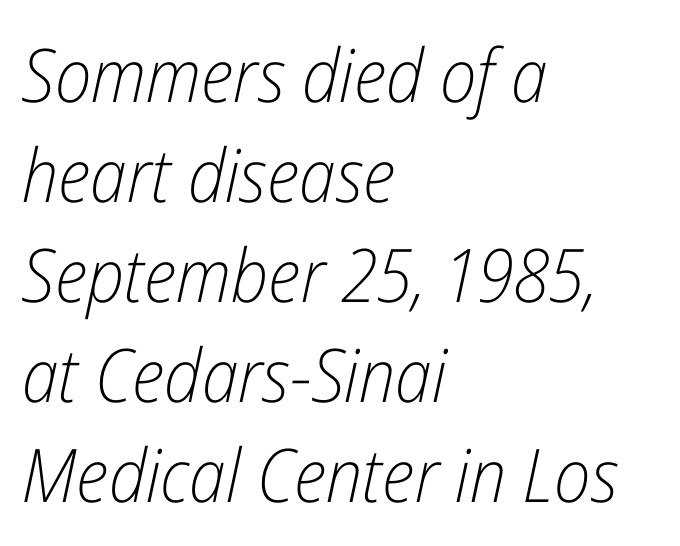
The image shows 74 px light, condensed type, italic (leaning right); set left-aligned, normal line spacing (1.35x), normal letter spacing, not underlined; low stroke contrast and a medium x-height.
